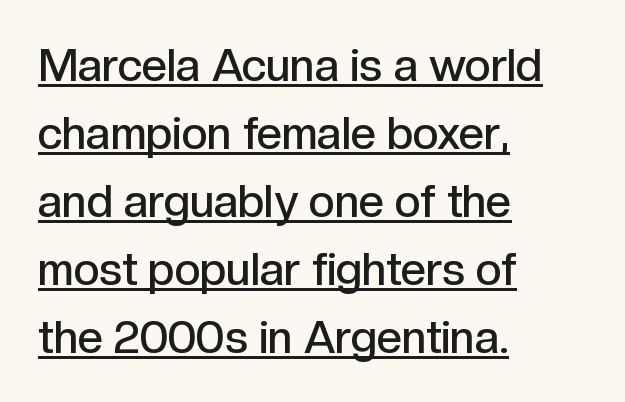
The image shows 45 px semibold sans-serif type, upright; set left-aligned, normal line spacing (1.51x), normal letter spacing, underlined; a medium x-height.
